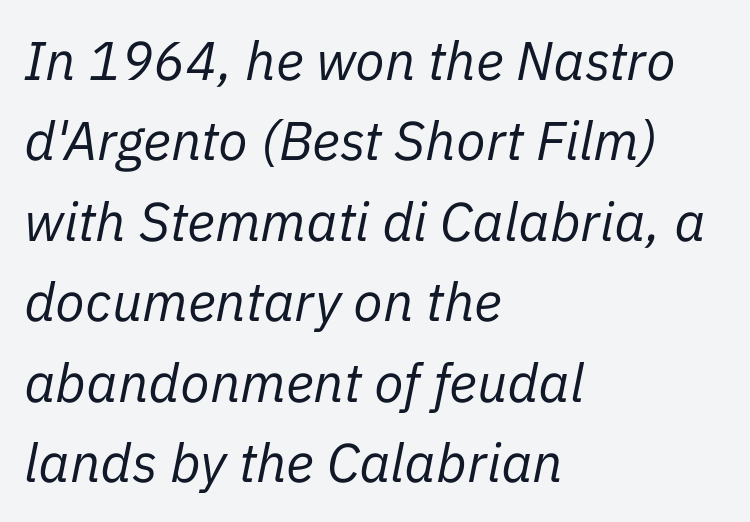
You can tell it's italic because the verticals aren't actually vertical. The letters advance in unequal steps, a hallmark of proportional type. Does the leading feel generous? No, just average. Stems and bowls with no extra thickness — not bold. Does extra space separate the letters? No, they use regular spacing. In CSS terms this would be text-align: left.
